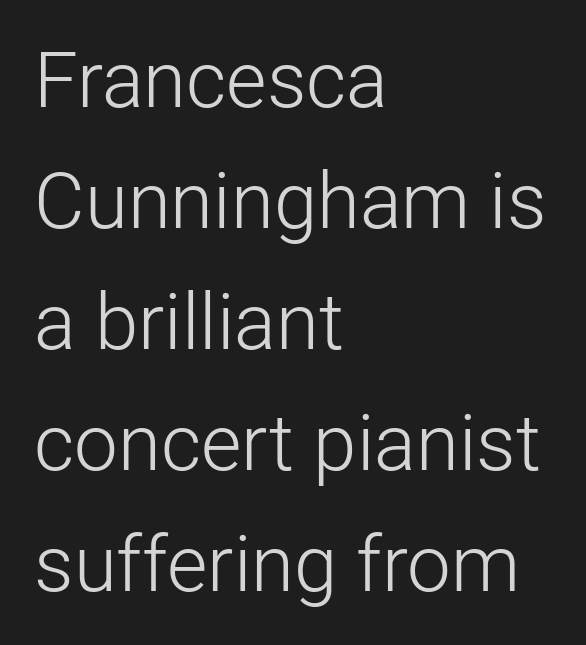
No letter is thick-stroked: the sample isn't bold. Evenly set lines give the paragraph a standard silhouette. The paragraph shown leans on its left margin. The space beneath each line is pristine and unruled. Designer's note — italics off, roman on. Standard letterfit; no display-style spreading of the glyphs.
